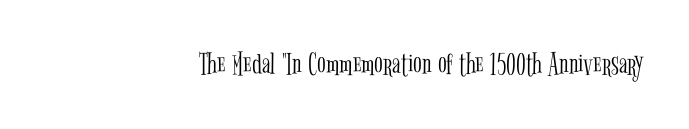
{"serif": "yes", "italic": "no", "bold": "no", "weight": "light", "width": "condensed", "stroke_contrast": "low", "x_height": "medium", "monospaced": "no", "underline": "no", "align": "right", "letter_spacing": "normal", "letter_spacing_em": 0.0, "glyph_px": 32}
